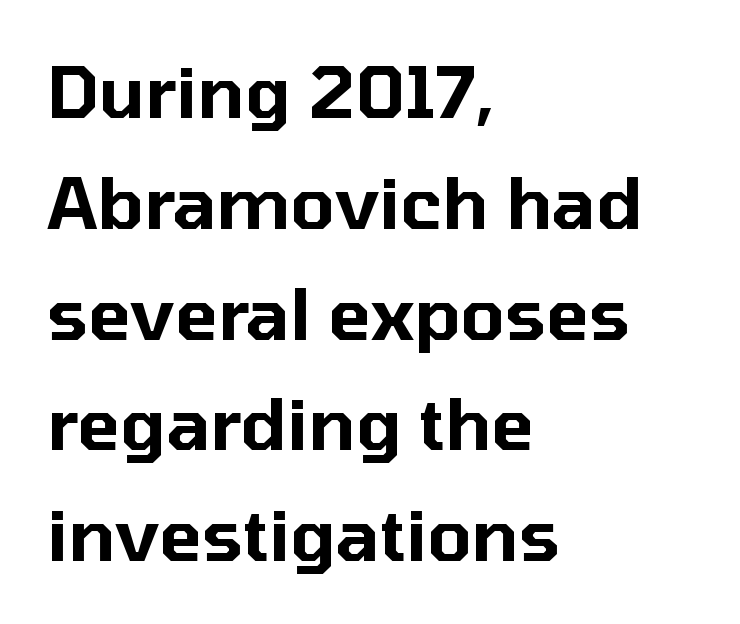
Every stem runs plumb, perpendicular to the baseline. Has an underline been added? It has not. A classic flush-left, rag-right setting is used for this passage. In terms of letterform style, serifs are entirely absent.
